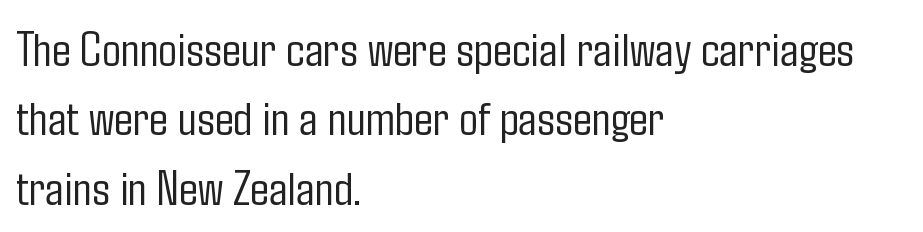
{"serif": "no", "italic": "no", "bold": "no", "weight": "light", "width": "condensed", "stroke_contrast": "low", "x_height": "medium", "monospaced": "no", "underline": "no", "align": "left", "line_spacing": "normal", "line_spacing_ratio": 1.39, "letter_spacing": "normal", "letter_spacing_em": 0.0, "glyph_px": 50}
